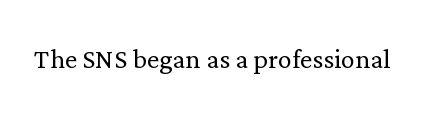
This sample has the flowing, uneven cadence of proportional lettering. The area under the type is left untouched. No heavy texture on the line: the type isn't bold. The letters stand straight up with perfectly vertical stems. Glyph-to-glyph distance matches everyday printed text. This is serif lettering, the kind often seen in printed books.
